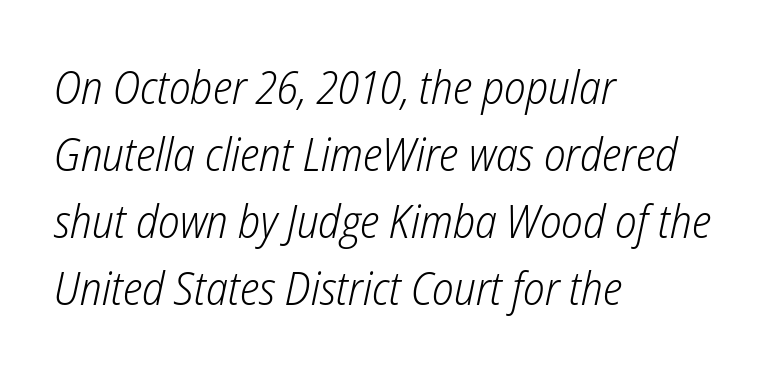
Q: Is the text bold? A: No.
Q: Is the text italic (slanted)? A: Yes, it leans right by about 12 degrees.
Q: Is the text underlined? A: No.
Q: How is the paragraph aligned? A: Left-aligned.
Q: Is the spacing between letters normal or unusually wide? A: Normal.
Q: Is the spacing between lines tight, normal or loose? A: Normal.
Q: Width (condensed, normal, or wide)? A: Condensed.
Q: Stroke contrast? A: Low.
Q: x-height? A: Medium.
Q: Monospaced? A: No.
